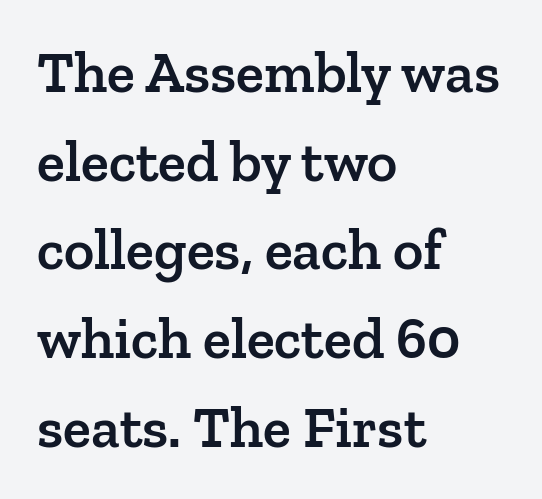
The image shows 58 px semibold serif type, upright; set left-aligned, normal line spacing (1.53x), normal letter spacing, not underlined; low stroke contrast and a medium x-height.
